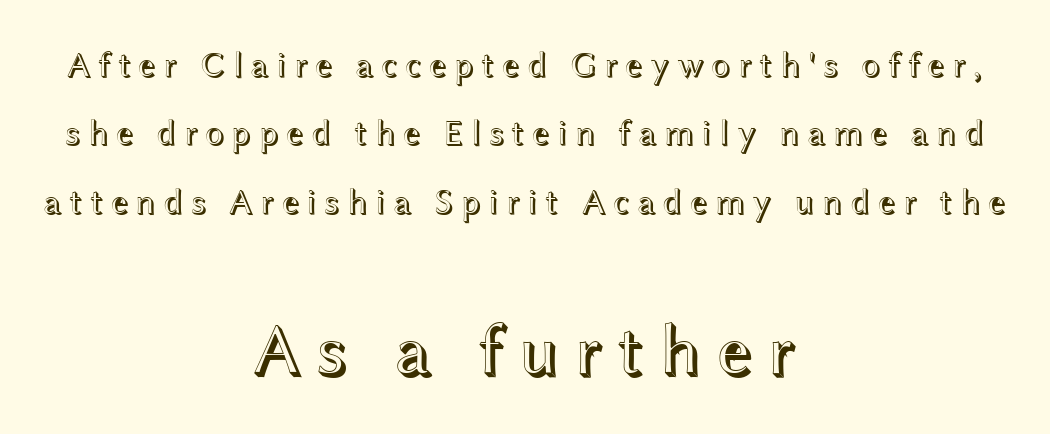
The letters stand upright; this is a roman face. This sample has the flowing, uneven cadence of proportional lettering. The passage shown is not underscored anywhere. This block would shrink considerably if given ordinary leading; it's expanded now.
